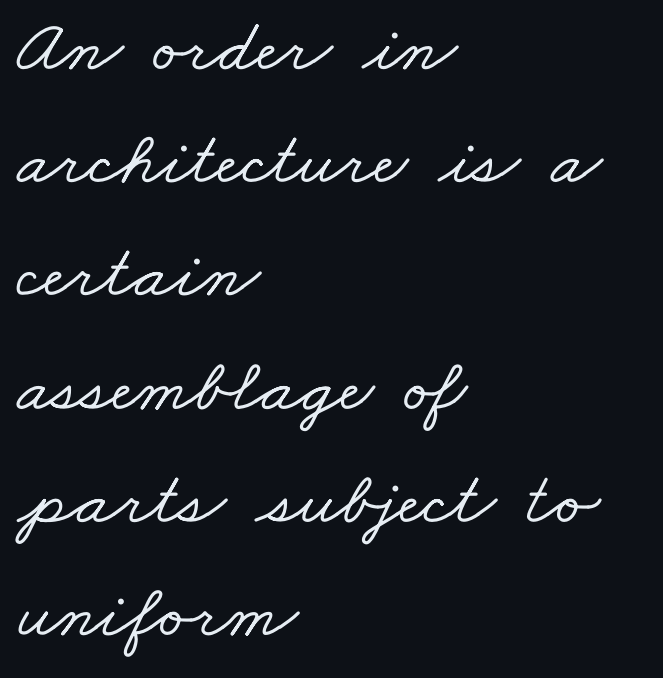
Q: Is the typeface a serif or a sans-serif typeface? A: Serif.
Q: Is the text underlined? A: No.
Q: How is the paragraph aligned? A: Left-aligned.
Q: Is the spacing between letters normal or unusually wide? A: Normal.
Q: Is the spacing between lines tight, normal or loose? A: Normal.
Q: Width (condensed, normal, or wide)? A: Wide.
Q: Stroke contrast? A: Low.
Q: x-height? A: Small.
Q: Monospaced? A: No.
